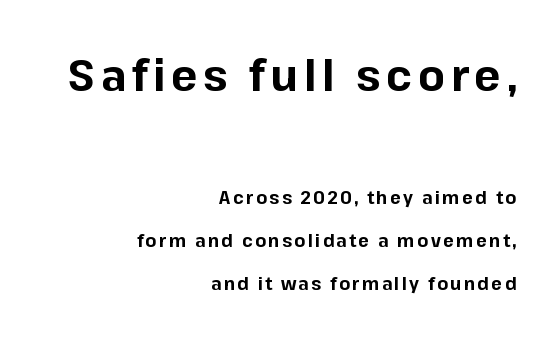
Q: Is the text bold? A: Yes.
Q: Is the text italic (slanted)? A: No, it is upright.
Q: Is the typeface a serif or a sans-serif typeface? A: Sans-serif.
Q: Is the text underlined? A: No.
Q: How is the paragraph aligned? A: Right-aligned.
Q: Is the spacing between lines tight, normal or loose? A: Loose.
Q: Which block of text is set in a larger size, the first (top) or the second (bottom)? A: The first (top) one.
Q: Width (condensed, normal, or wide)? A: Normal.
Q: Stroke contrast? A: Low.
Q: x-height? A: Medium.
Q: Monospaced? A: No.
